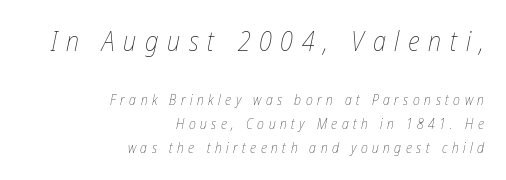
The image shows 27 px text type, italic (leaning right); set right-aligned, line spacing 1.71x, unusually wide letter spacing (+0.32 em), not underlined; the first (top) block is 1.93x larger.
